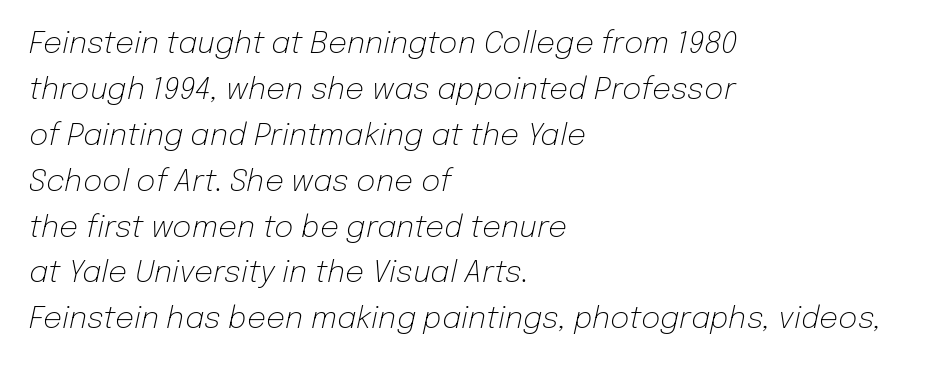
Q: Is the text bold? A: No.
Q: Is the text italic (slanted)? A: Yes, it leans right by about 12 degrees.
Q: Is the text underlined? A: No.
Q: How is the paragraph aligned? A: Left-aligned.
Q: Is the spacing between letters normal or unusually wide? A: Normal.
Q: Is the spacing between lines tight, normal or loose? A: Normal.
Q: Width (condensed, normal, or wide)? A: Normal.
Q: Stroke contrast? A: Low.
Q: x-height? A: Medium.
Q: Monospaced? A: No.
